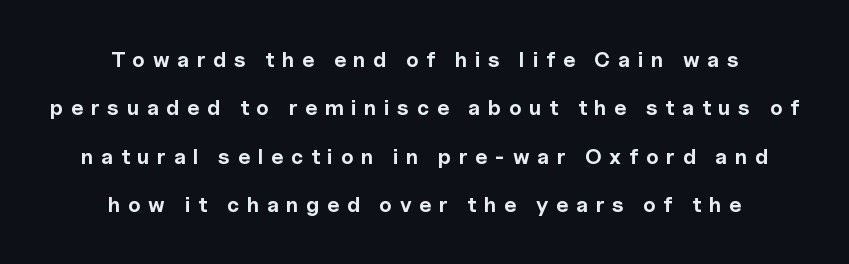
How are the letters spaced? Widely, with obvious added tracking. Weight check: bold — yes, fully. The line-height multiplier appears high, well above default. Lines of text with bare space underneath. Is there any slant? The stems are plumb. The paragraph shown floats in the horizontal middle.
